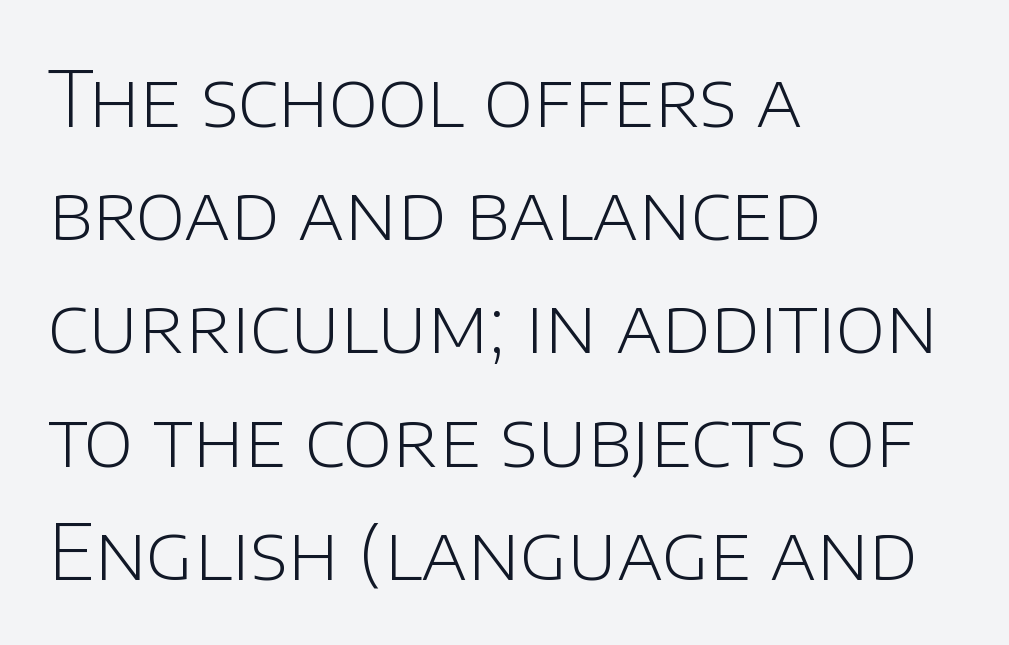
The image shows 76 px light sans-serif type, upright; set left-aligned, normal line spacing (1.49x), normal letter spacing, not underlined; low stroke contrast and a large x-height.
